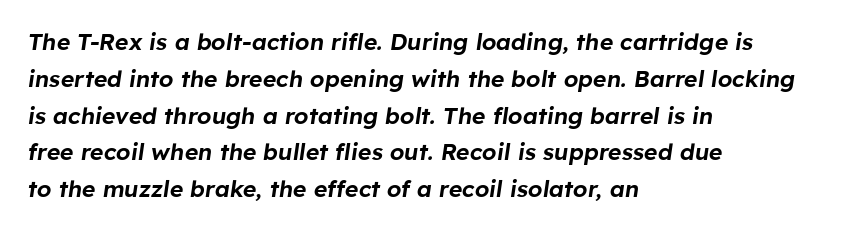
The image shows 23 px text type, italic (leaning right); set left-aligned, normal line spacing (1.6x), normal letter spacing, not underlined.
